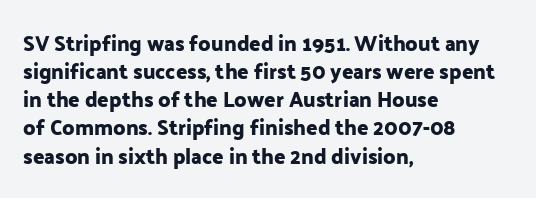
Teacher's note: observe the even left margin — that is flush-left alignment. No italicization has been applied; the sample stays upright. Clear beneath every line of the passage. Honestly, the letter spacing is just normal — you wouldn't notice it. A typesetter would call this leading conventional body-copy spacing.
